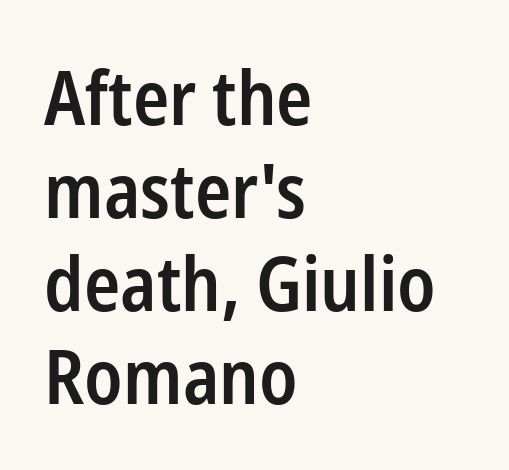
To sum up the face: it is a sans, with no serifs. When letters stand straight like this, we call the style roman or upright. The rag falls on the right side of this text block. Nobody drew a line under any word here. The letters advance in unequal steps, a hallmark of proportional type.
